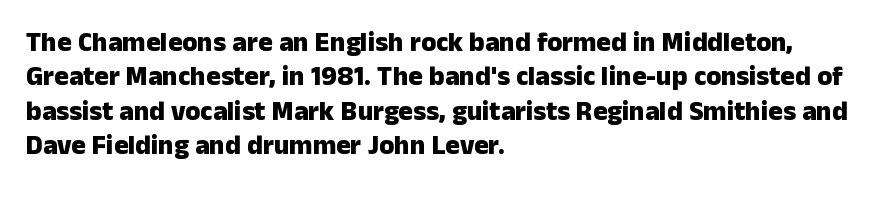
Q: Is the text bold? A: Yes.
Q: Is the text italic (slanted)? A: No, it is upright.
Q: Is the text underlined? A: No.
Q: How is the paragraph aligned? A: Left-aligned.
Q: Is the spacing between letters normal or unusually wide? A: Normal.
Q: Is the spacing between lines tight, normal or loose? A: Normal.
